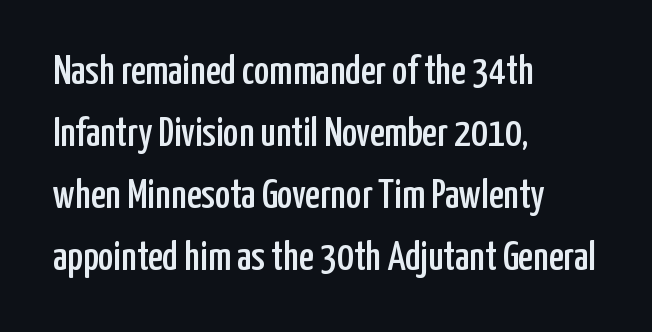
Q: Is the text italic (slanted)? A: No, it is upright.
Q: Is the typeface a serif or a sans-serif typeface? A: Sans-serif.
Q: Is the text underlined? A: No.
Q: How is the paragraph aligned? A: Left-aligned.
Q: Is the spacing between letters normal or unusually wide? A: Normal.
Q: Is the spacing between lines tight, normal or loose? A: Normal.
Q: Width (condensed, normal, or wide)? A: Condensed.
Q: Stroke contrast? A: Low.
Q: x-height? A: Medium.
Q: Monospaced? A: No.
